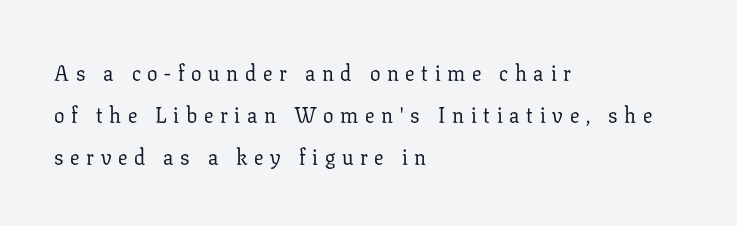
{"italic": "no", "bold": "no", "underline": "no", "align": "left", "line_spacing": "loose", "line_spacing_ratio": 1.99, "letter_spacing": "wide", "letter_spacing_em": 0.32, "glyph_px": 21}
